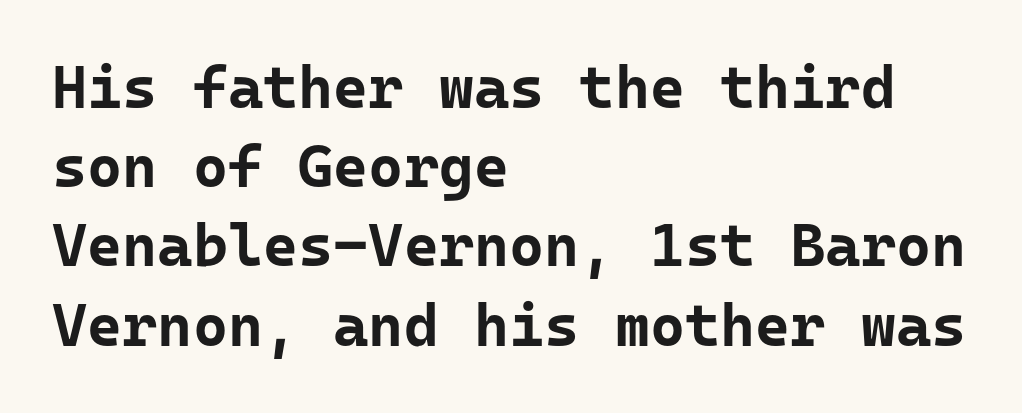
The image shows 60 px bold sans-serif type, upright; set left-aligned, normal line spacing (1.32x), normal letter spacing, not underlined; low stroke contrast and a medium x-height.
